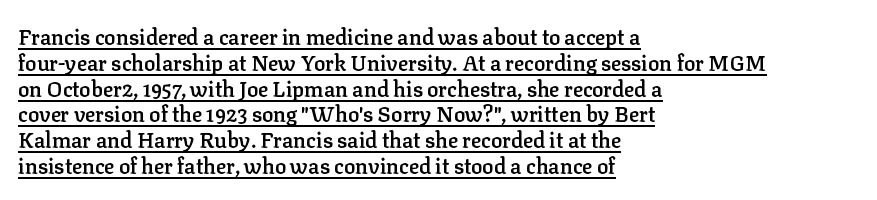
Q: Is the text bold? A: Semi-bold.
Q: Is the text italic (slanted)? A: No, it is upright.
Q: Is the text underlined? A: Yes.
Q: How is the paragraph aligned? A: Left-aligned.
Q: Is the spacing between letters normal or unusually wide? A: Normal.
